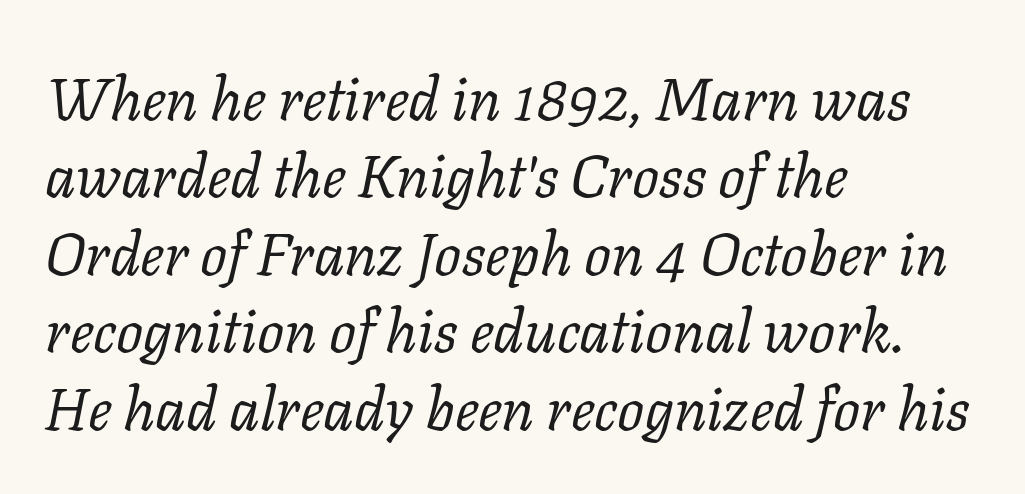
{"serif": "yes", "italic": "yes", "lean": "right", "slant_degrees": 11, "bold": "no", "weight": "regular", "width": "normal", "stroke_contrast": "low", "x_height": "medium", "monospaced": "no", "underline": "no", "align": "left", "line_spacing": "normal", "line_spacing_ratio": 1.29, "letter_spacing": "normal", "letter_spacing_em": 0.0, "glyph_px": 60}
